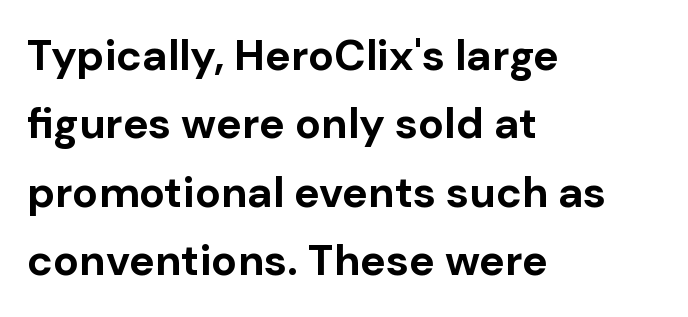
Q: Is the text bold? A: Yes.
Q: Is the text italic (slanted)? A: No, it is upright.
Q: Is the typeface a serif or a sans-serif typeface? A: Sans-serif.
Q: Is the text underlined? A: No.
Q: How is the paragraph aligned? A: Left-aligned.
Q: Is the spacing between letters normal or unusually wide? A: Normal.
Q: Is the spacing between lines tight, normal or loose? A: Normal.
Q: Width (condensed, normal, or wide)? A: Normal.
Q: Stroke contrast? A: Low.
Q: x-height? A: Medium.
Q: Monospaced? A: No.
